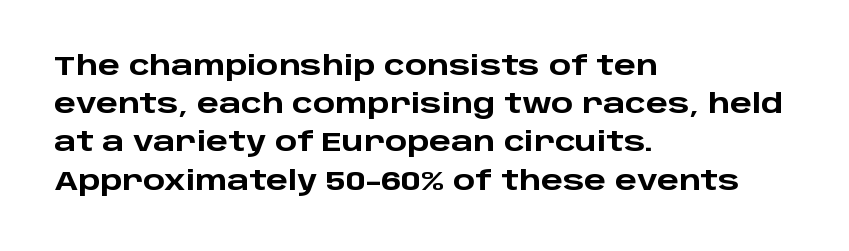
The image shows 26 px bold type, upright; set left-aligned, normal line spacing (1.47x), normal letter spacing, not underlined.
